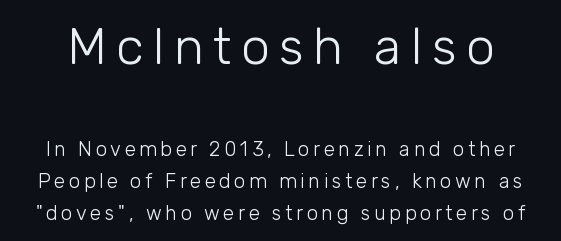
The vertical gap from one line to the next is medium. Letterform terminals end flat and unadorned throughout the passage. Looks like regular typesetting: each glyph gets only the width it needs. The initial chunk of copy outweighs the following chunk in type size. Is the type heavy? It reads as light-to-regular instead. The gap between lines stays unmarked.
